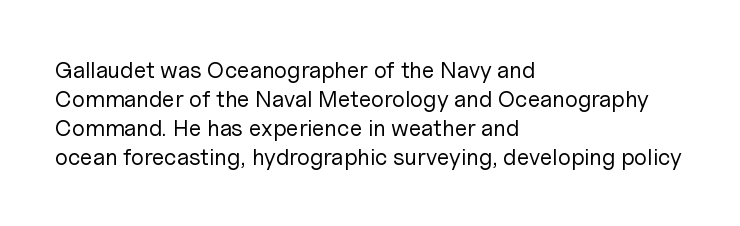
The image shows 23 px text type, upright; set left-aligned, normal line spacing (1.26x), normal letter spacing, not underlined.
